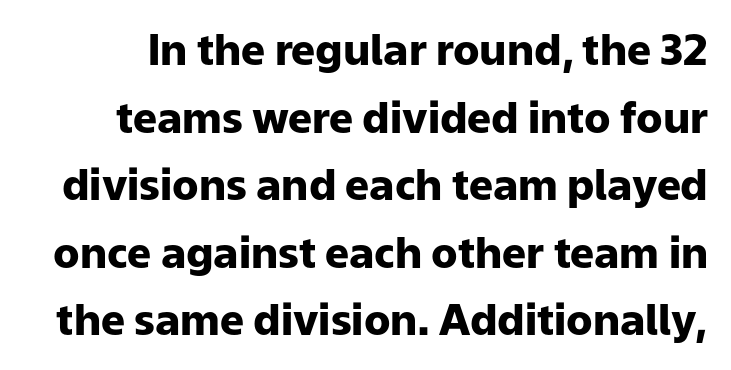
Q: Is the text bold? A: Yes.
Q: Is the text italic (slanted)? A: No, it is upright.
Q: Is the typeface a serif or a sans-serif typeface? A: Sans-serif.
Q: Is the text underlined? A: No.
Q: Is the spacing between letters normal or unusually wide? A: Normal.
Q: Is the spacing between lines tight, normal or loose? A: Normal.
Q: Width (condensed, normal, or wide)? A: Normal.
Q: Stroke contrast? A: Low.
Q: x-height? A: Medium.
Q: Monospaced? A: No.
